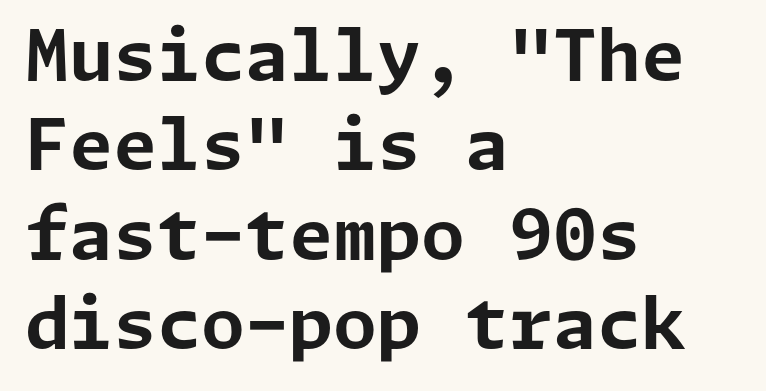
The image shows 71 px bold sans-serif type, upright; set left-aligned, normal line spacing (1.26x), normal letter spacing, not underlined; low stroke contrast and a medium x-height.
